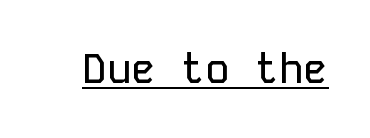
{"serif": "no", "italic": "no", "width": "normal", "stroke_contrast": "low", "x_height": "medium", "monospaced": "yes", "underline": "yes", "letter_spacing": "normal", "letter_spacing_em": 0.0, "glyph_px": 41}
